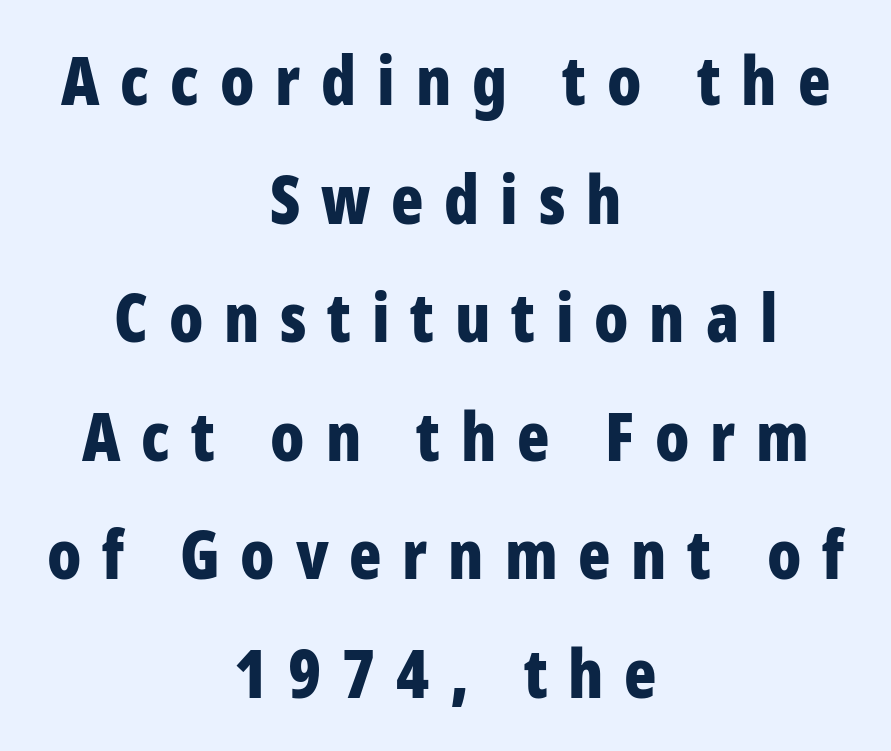
{"serif": "no", "italic": "no", "bold": "yes", "weight": "bold", "width": "condensed", "stroke_contrast": "low", "x_height": "medium", "monospaced": "no", "underline": "no", "align": "center", "line_spacing_ratio": 1.77, "letter_spacing": "wide", "letter_spacing_em": 0.31, "glyph_px": 67}
